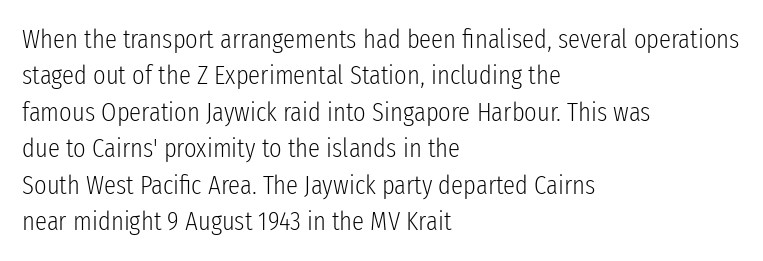
The image shows 27 px text type, upright; set left-aligned, normal line spacing (1.35x), normal letter spacing, not underlined.
